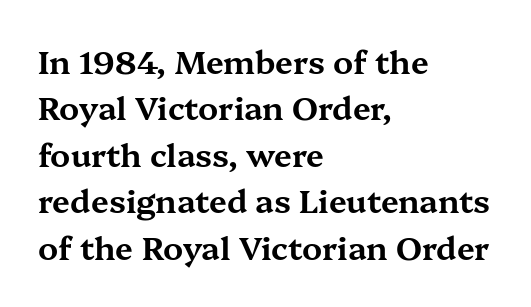
Q: Is the text italic (slanted)? A: No, it is upright.
Q: Is the typeface a serif or a sans-serif typeface? A: Serif.
Q: Is the text underlined? A: No.
Q: How is the paragraph aligned? A: Left-aligned.
Q: Is the spacing between letters normal or unusually wide? A: Normal.
Q: Is the spacing between lines tight, normal or loose? A: Normal.
Q: Width (condensed, normal, or wide)? A: Wide.
Q: Stroke contrast? A: Medium.
Q: x-height? A: Medium.
Q: Monospaced? A: No.
